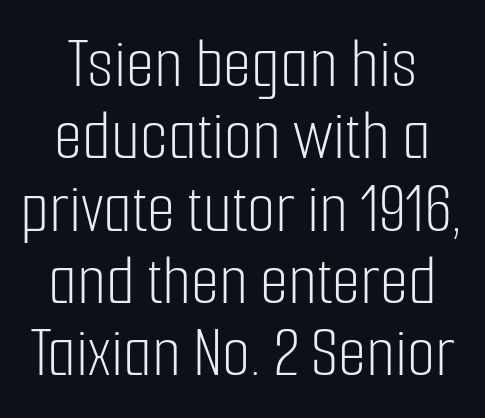
Q: Is the text bold? A: No.
Q: Is the text italic (slanted)? A: No, it is upright.
Q: Is the typeface a serif or a sans-serif typeface? A: Sans-serif.
Q: Is the text underlined? A: No.
Q: How is the paragraph aligned? A: Centered.
Q: Is the spacing between letters normal or unusually wide? A: Normal.
Q: Is the spacing between lines tight, normal or loose? A: Tight.
Q: Width (condensed, normal, or wide)? A: Condensed.
Q: Stroke contrast? A: Low.
Q: x-height? A: Medium.
Q: Monospaced? A: No.
